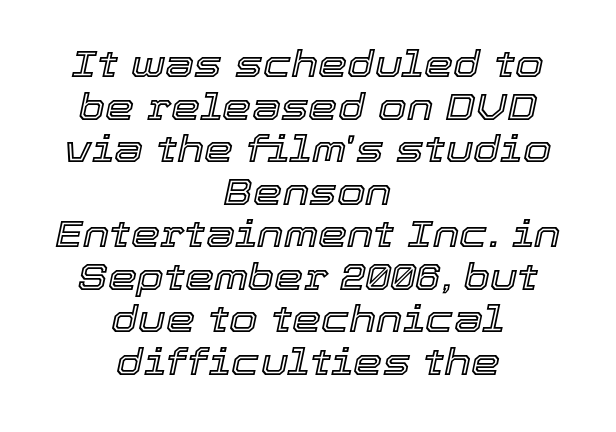
Q: Is the text italic (slanted)? A: Yes, it leans right by about 12 degrees.
Q: Is the text underlined? A: No.
Q: How is the paragraph aligned? A: Centered.
Q: Is the spacing between letters normal or unusually wide? A: Normal.
Q: Is the spacing between lines tight, normal or loose? A: Tight.
Q: Width (condensed, normal, or wide)? A: Normal.
Q: x-height? A: Medium.
Q: Monospaced? A: No.
